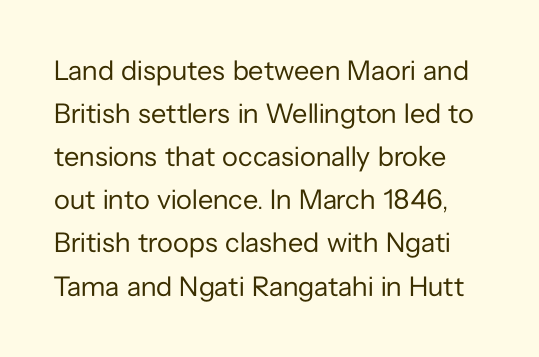
The weight tops out at a normal text grade. The letters stand upright; this is a roman face. Words float on clear page, feet unadorned. A typesetter would call this leading conventional body-copy spacing.
